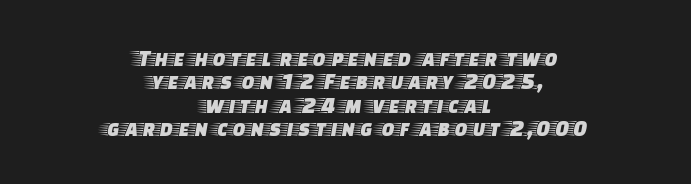
{"underline": "no", "align": "center", "line_spacing": "tight", "line_spacing_ratio": 0.97, "letter_spacing": "normal", "letter_spacing_em": 0.0, "glyph_px": 24}
